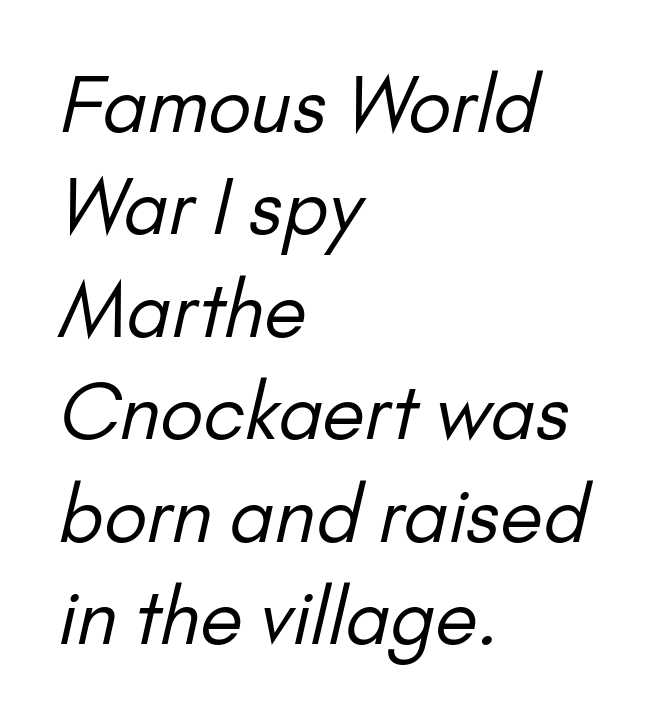
Proportional: the letters do not fall into vertical columns. How are the letters spaced? Ordinarily, with no added tracking. Alignment: flush left. The rows are spaced the way most documents space them.
